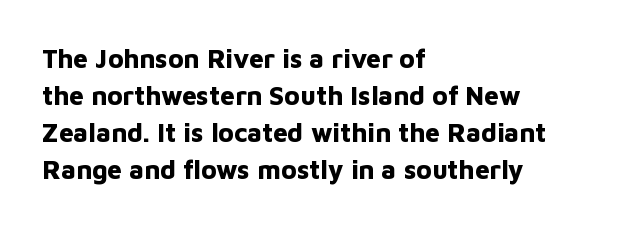
Q: Is the text bold? A: Yes.
Q: Is the text italic (slanted)? A: No, it is upright.
Q: Is the text underlined? A: No.
Q: How is the paragraph aligned? A: Left-aligned.
Q: Is the spacing between letters normal or unusually wide? A: Normal.
Q: Is the spacing between lines tight, normal or loose? A: Normal.
